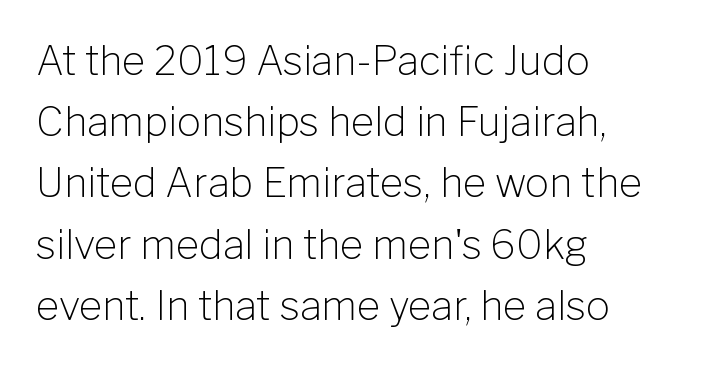
{"serif": "no", "italic": "no", "bold": "no", "weight": "light", "width": "normal", "stroke_contrast": "low", "x_height": "medium", "monospaced": "no", "underline": "no", "align": "left", "line_spacing": "normal", "line_spacing_ratio": 1.53, "letter_spacing": "normal", "letter_spacing_em": 0.0, "glyph_px": 40}
